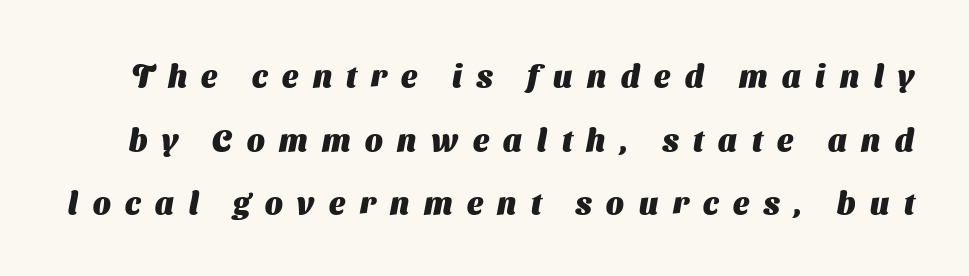
{"serif": "no", "bold": "yes", "weight": "heavy", "width": "normal", "stroke_contrast": "medium", "x_height": "medium", "monospaced": "no", "underline": "no", "line_spacing": "loose", "line_spacing_ratio": 2.05, "letter_spacing": "wide", "letter_spacing_em": 0.47, "glyph_px": 31}
